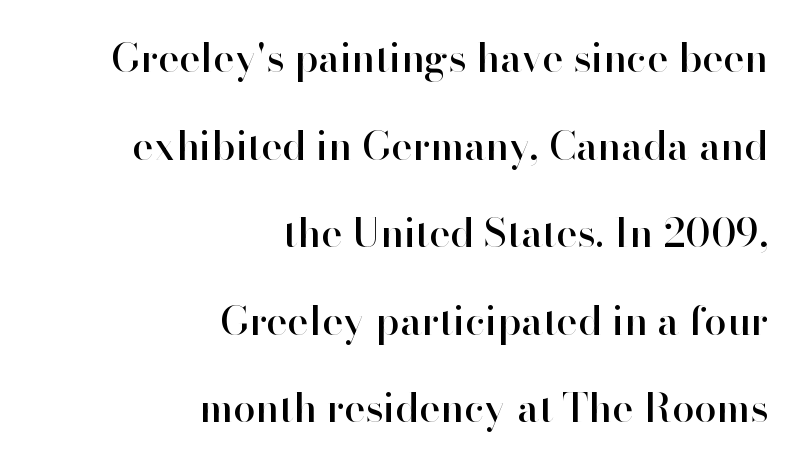
Q: Is the text italic (slanted)? A: No, it is upright.
Q: Is the typeface a serif or a sans-serif typeface? A: Sans-serif.
Q: Is the text underlined? A: No.
Q: How is the paragraph aligned? A: Right-aligned.
Q: Is the spacing between letters normal or unusually wide? A: Normal.
Q: Is the spacing between lines tight, normal or loose? A: Loose.
Q: Width (condensed, normal, or wide)? A: Normal.
Q: Stroke contrast? A: High.
Q: x-height? A: Small.
Q: Monospaced? A: No.
